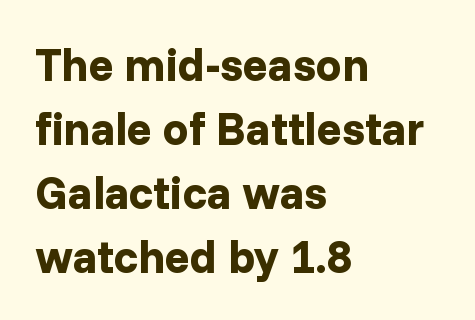
Q: Is the text bold? A: Yes.
Q: Is the text italic (slanted)? A: No, it is upright.
Q: Is the typeface a serif or a sans-serif typeface? A: Sans-serif.
Q: Is the text underlined? A: No.
Q: How is the paragraph aligned? A: Left-aligned.
Q: Is the spacing between letters normal or unusually wide? A: Normal.
Q: Is the spacing between lines tight, normal or loose? A: Normal.
Q: Width (condensed, normal, or wide)? A: Normal.
Q: Stroke contrast? A: Low.
Q: x-height? A: Medium.
Q: Monospaced? A: No.
